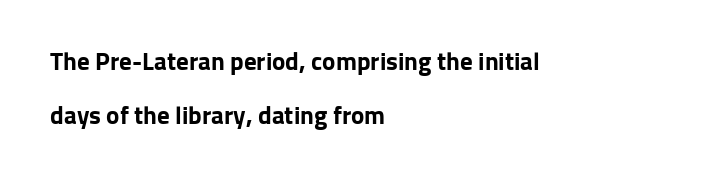
Q: Is the text bold? A: Yes.
Q: Is the text italic (slanted)? A: No, it is upright.
Q: Is the text underlined? A: No.
Q: How is the paragraph aligned? A: Left-aligned.
Q: Is the spacing between letters normal or unusually wide? A: Normal.
Q: Is the spacing between lines tight, normal or loose? A: Loose.
